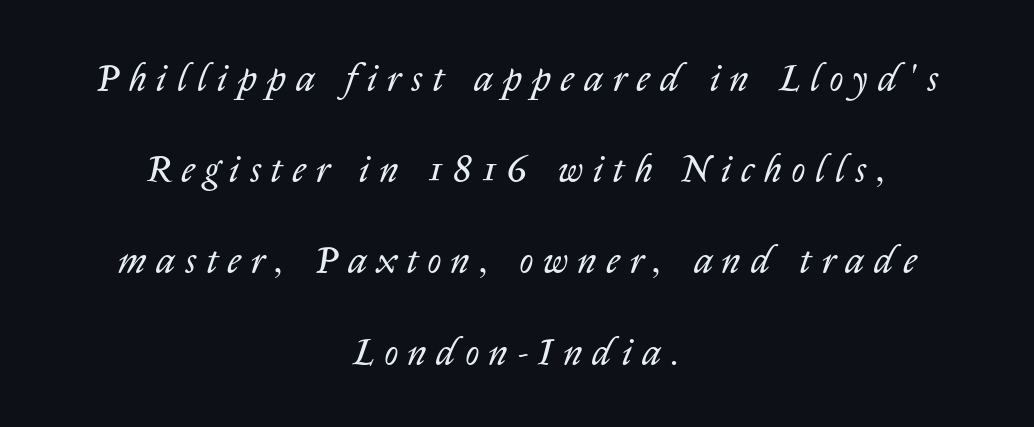
Display-style spreading of the glyphs; the letterfit is very open. Do the characters align in a grid? No, the font is proportional. Is there much room between lines? Yes — plenty of vertical air separates them. The space beneath each line is pristine and unruled.
